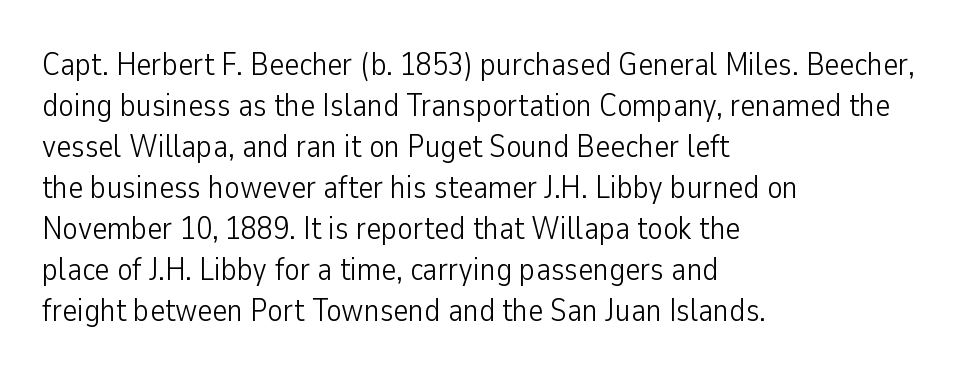
{"serif": "no", "italic": "no", "bold": "no", "weight": "light", "width": "condensed", "stroke_contrast": "low", "x_height": "medium", "monospaced": "no", "underline": "no", "align": "left", "line_spacing": "normal", "line_spacing_ratio": 1.28, "letter_spacing": "normal", "letter_spacing_em": 0.0, "glyph_px": 32}
